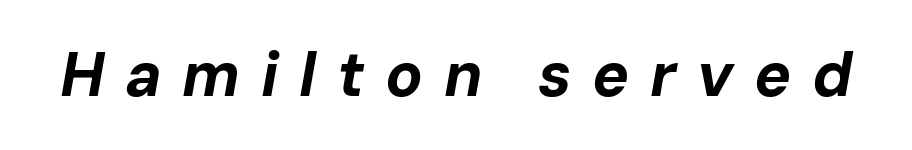
The image shows 62 px bold type, italic (leaning right); set unusually wide letter spacing (+0.33 em), not underlined; low stroke contrast and a medium x-height.
